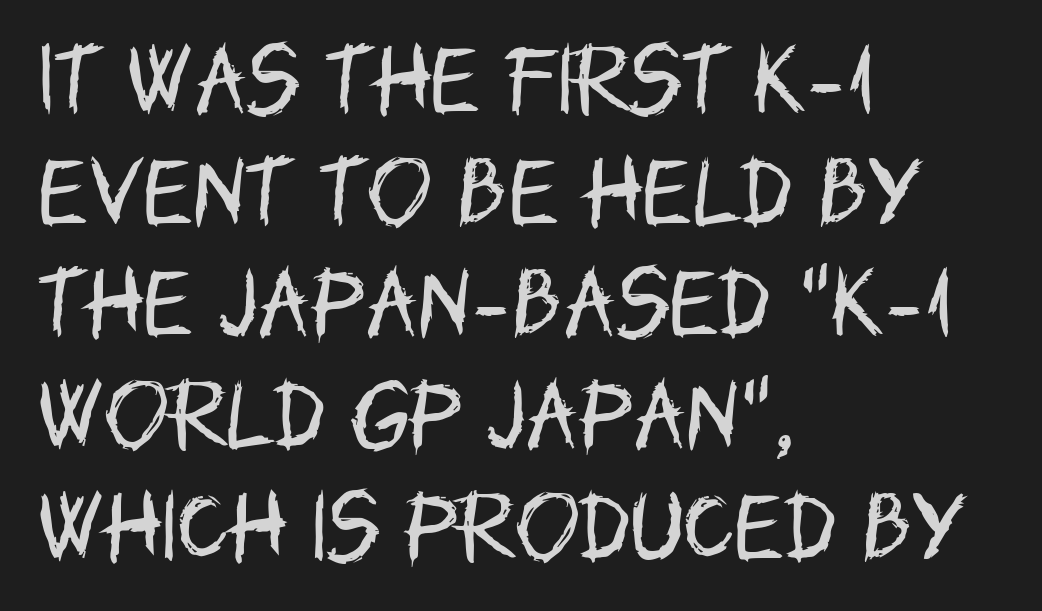
{"serif": "no", "italic": "no", "bold": "no", "weight": "regular", "width": "condensed", "stroke_contrast": "low", "x_height": "large", "monospaced": "no", "underline": "no", "align": "left", "line_spacing": "normal", "line_spacing_ratio": 1.45, "letter_spacing": "normal", "letter_spacing_em": 0.0, "glyph_px": 77}
